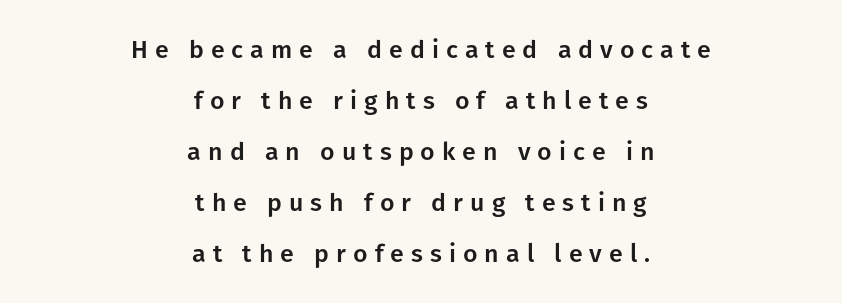
Q: Is the text italic (slanted)? A: No, it is upright.
Q: Is the text underlined? A: No.
Q: How is the paragraph aligned? A: Centered.
Q: Is the spacing between letters normal or unusually wide? A: Unusually wide.
Q: Is the spacing between lines tight, normal or loose? A: Loose.
